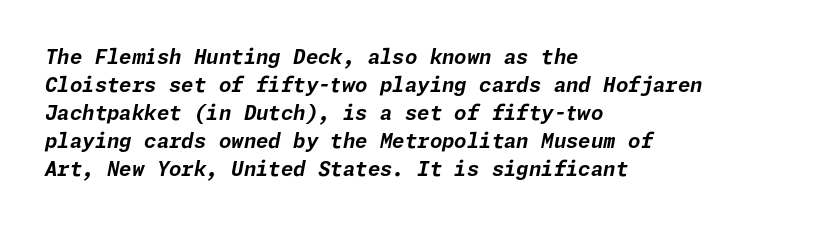
Q: Is the text bold? A: Yes.
Q: Is the text italic (slanted)? A: Yes, it leans right by about 11 degrees.
Q: Is the text underlined? A: No.
Q: How is the paragraph aligned? A: Left-aligned.
Q: Is the spacing between letters normal or unusually wide? A: Normal.
Q: Is the spacing between lines tight, normal or loose? A: Normal.
